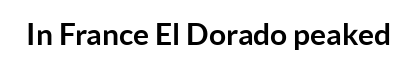
{"serif": "no", "italic": "no", "bold": "yes", "weight": "semibold", "width": "normal", "stroke_contrast": "low", "x_height": "medium", "monospaced": "no", "underline": "no", "letter_spacing": "normal", "letter_spacing_em": 0.0, "glyph_px": 30}
